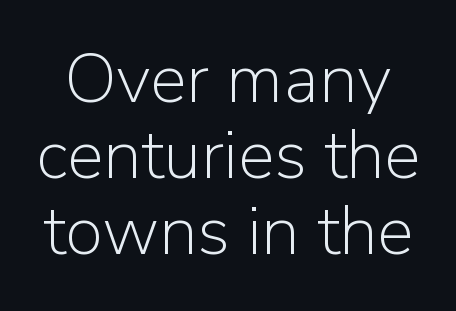
Only glyphs here, with clear space below each row. The face looks like a standard text weight, possibly lighter. These lines keep a tight, regular rhythm from letter to letter. The axis of the letterforms is exactly vertical.
